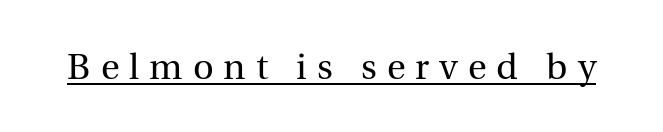
The image shows 36 px regular-weight serif type, upright; set unusually wide letter spacing (+0.28 em), underlined; a medium x-height.
